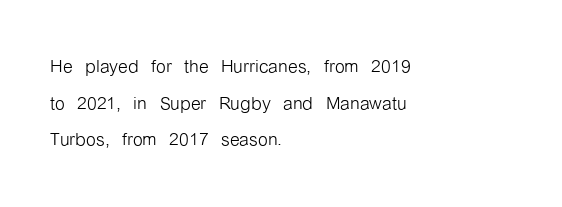
Weight: in the light-to-regular range. In CSS terms this would be text-align: left. The letters stand straight up with perfectly vertical stems. Each new line begins a customary step beneath the previous one. Characters follow at the spacing the type designer built in.
